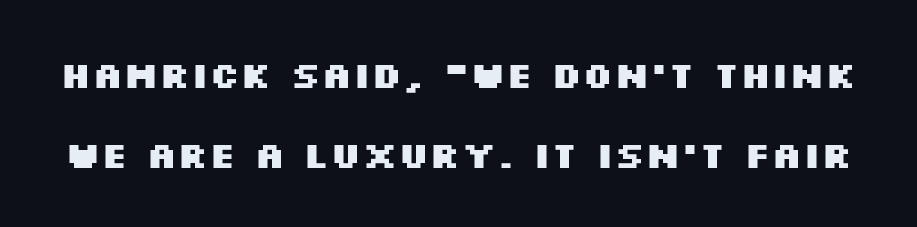
The image shows 36 px heavy, wide sans-serif type, upright; set loose line spacing (2.21x), normal letter spacing, not underlined; medium stroke contrast and a large x-height.
